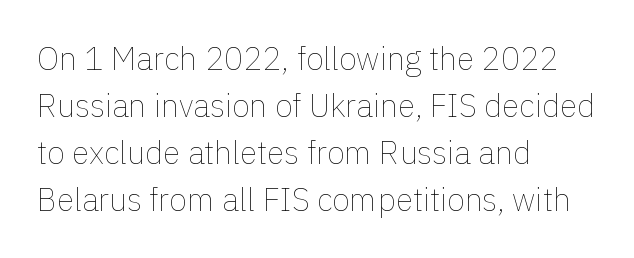
Compared with typical body copy, the letter spacing here is the same. Vertical strokes here are truly vertical. This is not heavy type; no bold has been used. Decoration check: the copy has no underline. Summary of vertical rhythm: regular, with standard interline spacing. Each letter keeps its own natural width here, so spacing adapts to shape.
